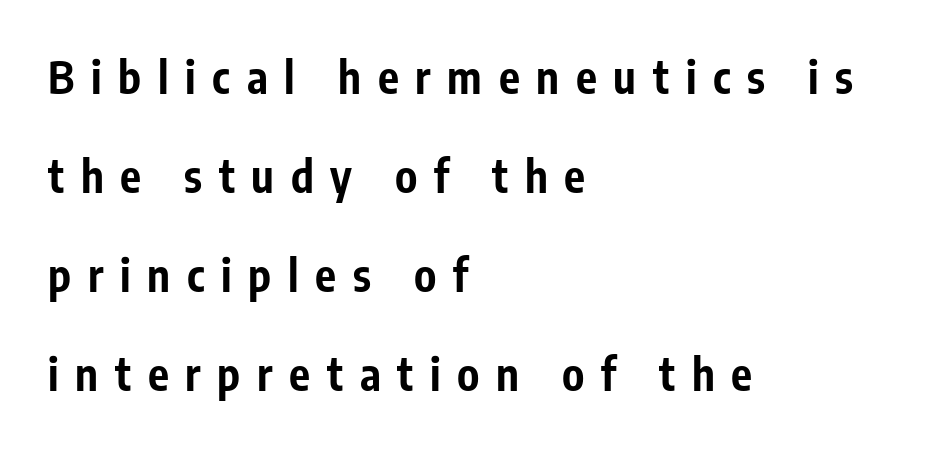
{"serif": "no", "italic": "no", "bold": "yes", "weight": "bold", "width": "condensed", "stroke_contrast": "low", "x_height": "medium", "monospaced": "no", "underline": "no", "align": "left", "line_spacing": "loose", "line_spacing_ratio": 2.25, "letter_spacing": "wide", "letter_spacing_em": 0.38, "glyph_px": 44}
